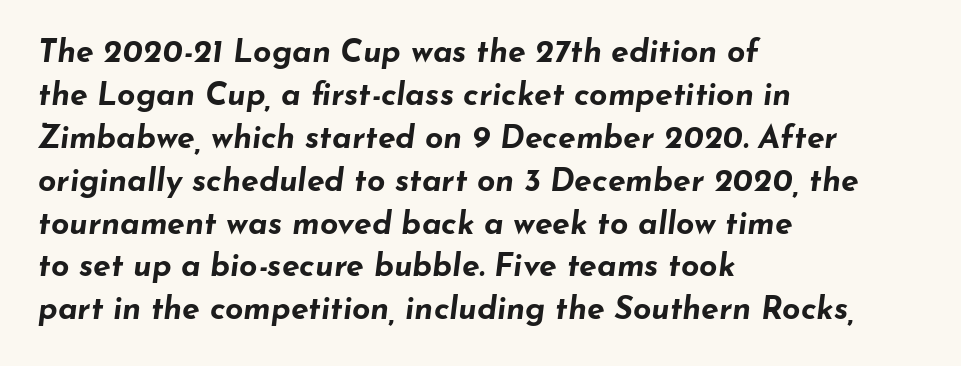
The font is running at its bold setting. These lines were composed using italics. The zone under the glyphs is completely vacant. A typesetter would call this proportional, since set widths differ per character.
